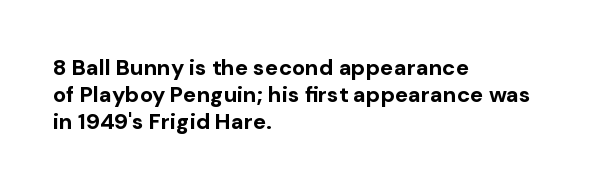
{"italic": "no", "bold": "yes", "underline": "no", "align": "left", "line_spacing_ratio": 1.22, "letter_spacing": "normal", "letter_spacing_em": 0.0, "glyph_px": 22}
